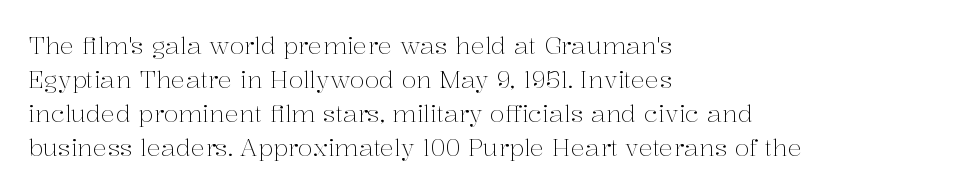
{"italic": "no", "bold": "no", "underline": "no", "align": "left", "line_spacing": "normal", "line_spacing_ratio": 1.42, "letter_spacing": "normal", "letter_spacing_em": 0.0, "glyph_px": 24}
